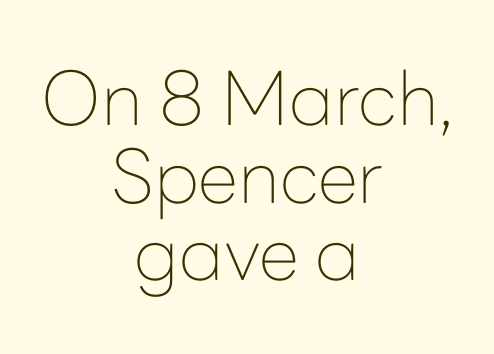
The glyphs in this specimen are sans serif. The letterforms sit at book weight or below. The typesetter chose a symmetrical, centered arrangement here. Varying glyph widths throughout — classic text-font behaviour. The passage shown stacks its lines with hardly any gap. The zone under the glyphs is completely vacant.
